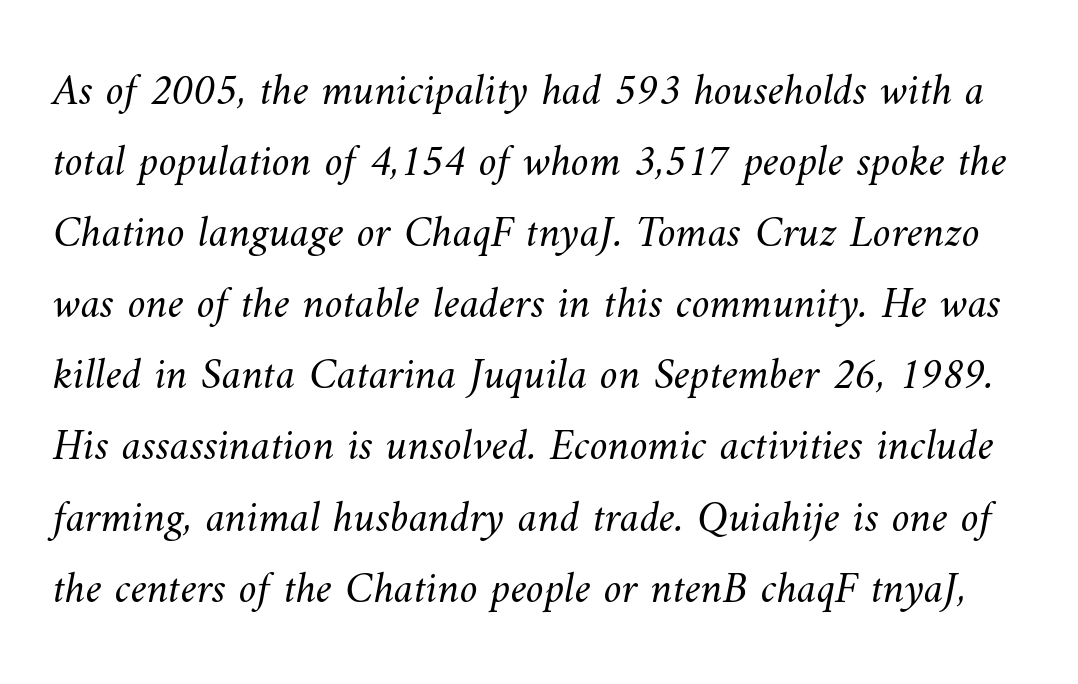
{"bold": "no", "weight": "light", "width": "normal", "stroke_contrast": "medium", "x_height": "small", "monospaced": "no", "underline": "no", "line_spacing": "normal", "line_spacing_ratio": 1.58, "letter_spacing": "normal", "letter_spacing_em": 0.0, "glyph_px": 45}
